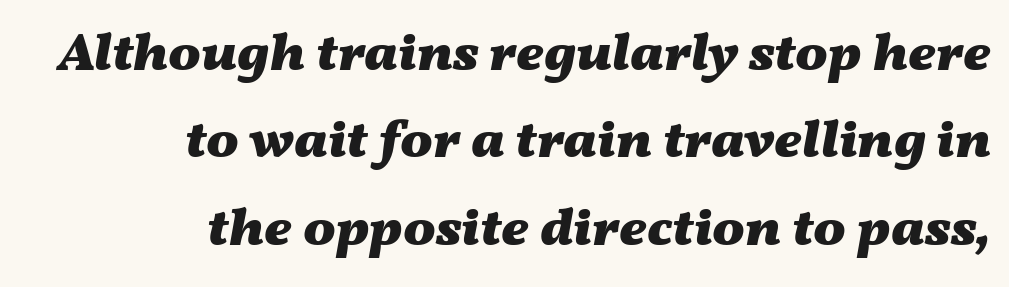
Q: Is the text bold? A: Yes.
Q: Is the text italic (slanted)? A: Yes, it leans right by about 11 degrees.
Q: Is the text underlined? A: No.
Q: How is the paragraph aligned? A: Right-aligned.
Q: Is the spacing between letters normal or unusually wide? A: Normal.
Q: Is the spacing between lines tight, normal or loose? A: Normal.
Q: Width (condensed, normal, or wide)? A: Wide.
Q: Stroke contrast? A: Medium.
Q: x-height? A: Medium.
Q: Monospaced? A: No.
